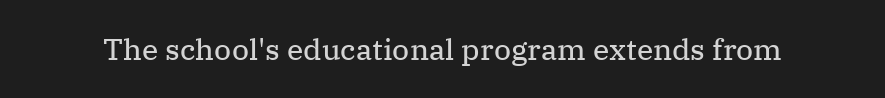
{"serif": "yes", "italic": "no", "bold": "no", "weight": "regular", "width": "normal", "stroke_contrast": "medium", "x_height": "medium", "monospaced": "no", "underline": "no", "letter_spacing": "normal", "letter_spacing_em": 0.0, "glyph_px": 30}
